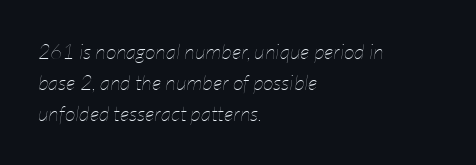
The image shows 21 px text type, italic (leaning right); set left-aligned, normal line spacing (1.48x), normal letter spacing, not underlined.
